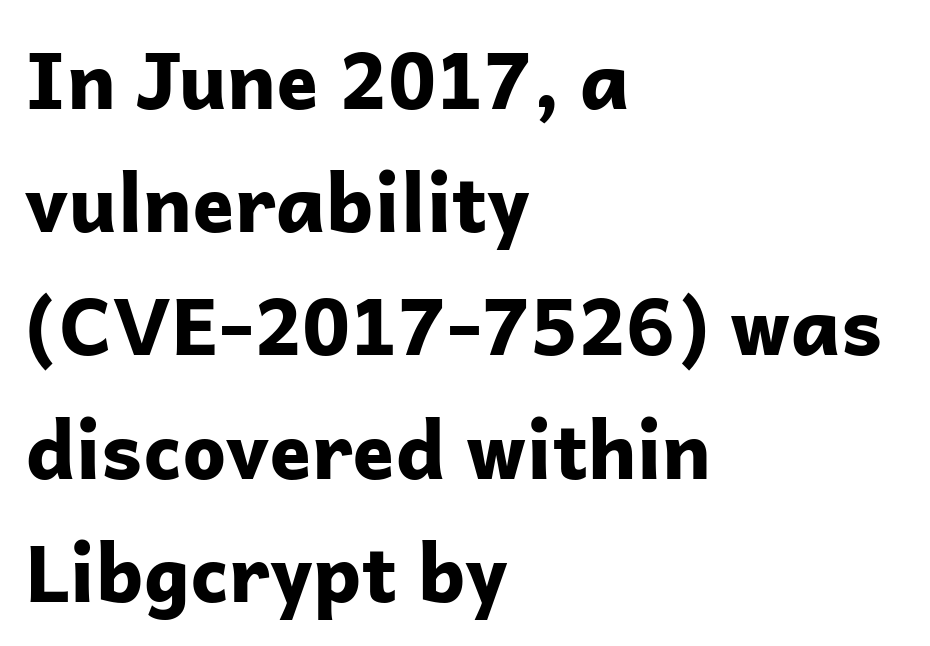
The image shows 78 px bold sans-serif type, upright; set left-aligned, normal line spacing (1.58x), normal letter spacing, not underlined; low stroke contrast and a medium x-height.
